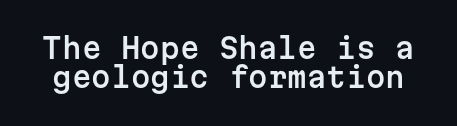
Q: Is the text italic (slanted)? A: No, it is upright.
Q: Is the typeface a serif or a sans-serif typeface? A: Sans-serif.
Q: Is the text underlined? A: No.
Q: Is the spacing between letters normal or unusually wide? A: Normal.
Q: Is the spacing between lines tight, normal or loose? A: Tight.
Q: Width (condensed, normal, or wide)? A: Normal.
Q: Stroke contrast? A: Low.
Q: x-height? A: Medium.
Q: Monospaced? A: Yes.
